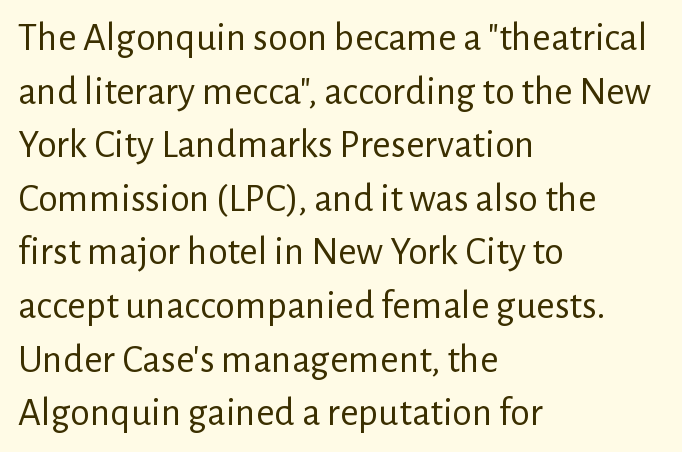
Compared with typical body copy, the letter spacing here is the same. Looks like regular typesetting: each glyph gets only the width it needs. Line starts are locked; line ends wander. The font is comparable to plain body text, perhaps lighter.
